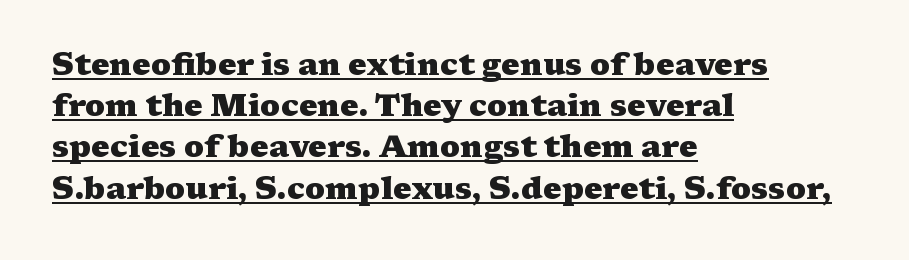
The image shows 31 px heavy, wide serif type, upright; set left-aligned, normal line spacing (1.33x), normal letter spacing, underlined; medium stroke contrast and a medium x-height.
